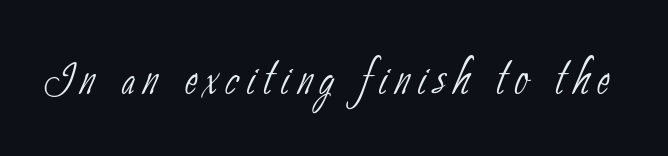
Q: Is the text bold? A: No.
Q: Is the typeface a serif or a sans-serif typeface? A: Sans-serif.
Q: Is the text underlined? A: No.
Q: Width (condensed, normal, or wide)? A: Condensed.
Q: Stroke contrast? A: Low.
Q: x-height? A: Small.
Q: Monospaced? A: No.
